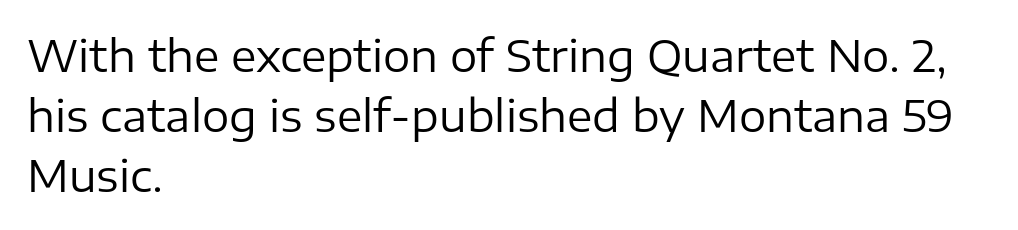
Underlining? Definitely not there. The tracking reads as untouched default to a designer's eye. Whoever set this chose a conventional vertical rhythm. The specimen reads as upright at a glance. The text was rendered using a sans face with plain stroke endings. The lines are quadded left.
